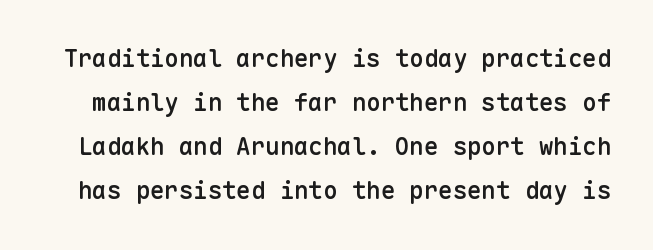
Has an underline been added? It has not. The lettering stays uniformly vertical, giving the passage a roman look. The type is set solid horizontally, with unmodified tracking. Summary of weight: moderately heavy, a semibold.
